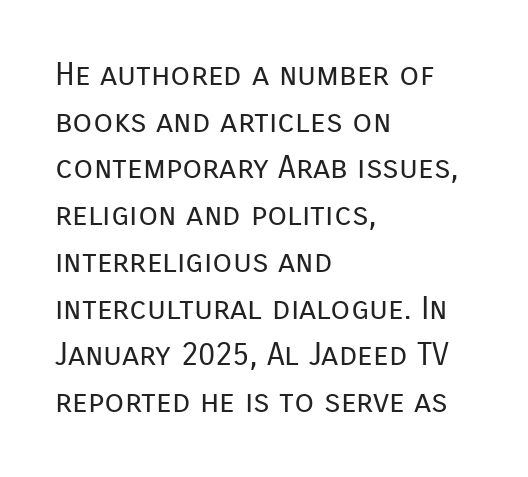
Notice how the stems are strictly vertical — no italics here. The passage shown is typeset with a sans-serif family. There is no visible air inserted between adjacent glyphs. The passage shown is not bold in any degree. Rows of type keep a routine distance in the vertical direction. Here the designer chose a conventional face with non-uniform glyph widths.
